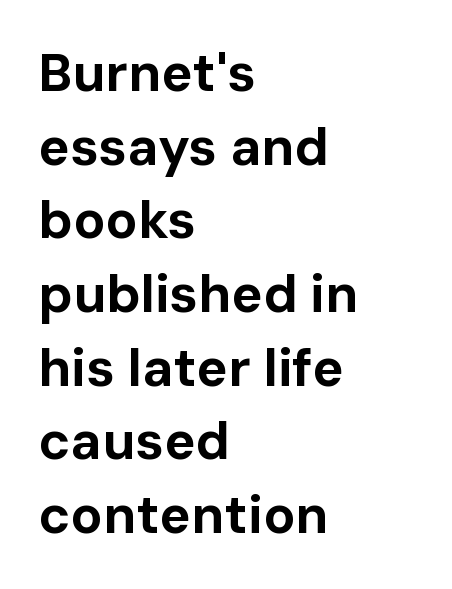
Q: Is the text bold? A: Yes.
Q: Is the text italic (slanted)? A: No, it is upright.
Q: Is the typeface a serif or a sans-serif typeface? A: Sans-serif.
Q: Is the text underlined? A: No.
Q: How is the paragraph aligned? A: Left-aligned.
Q: Is the spacing between letters normal or unusually wide? A: Normal.
Q: Is the spacing between lines tight, normal or loose? A: Normal.
Q: Width (condensed, normal, or wide)? A: Normal.
Q: Stroke contrast? A: Low.
Q: x-height? A: Medium.
Q: Monospaced? A: No.
